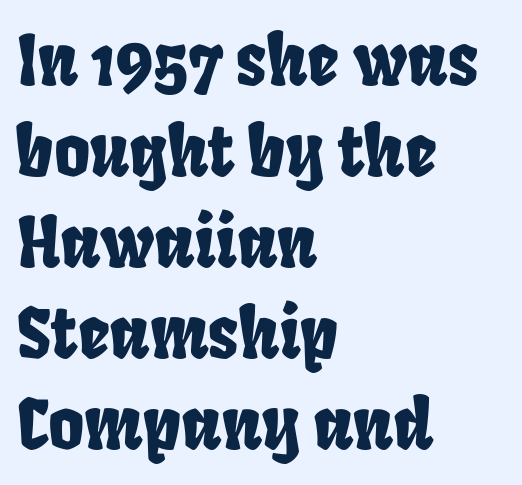
Q: Is the typeface a serif or a sans-serif typeface? A: Sans-serif.
Q: Is the text underlined? A: No.
Q: How is the paragraph aligned? A: Left-aligned.
Q: Is the spacing between letters normal or unusually wide? A: Normal.
Q: Is the spacing between lines tight, normal or loose? A: Normal.
Q: Width (condensed, normal, or wide)? A: Condensed.
Q: Stroke contrast? A: Low.
Q: x-height? A: Large.
Q: Monospaced? A: No.
